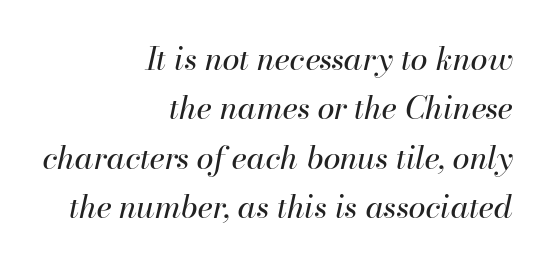
The cut favours lightness, reaching ordinary text weight at its darkest. This sample has the flowing, uneven cadence of proportional lettering. In terms of leading, this rendering sits right in the middle. The passage shown is not underscored anywhere. The gaps between neighbouring characters are ordinary and unremarkable. The lines in this sample share a right terminus and differ only in where they begin.
